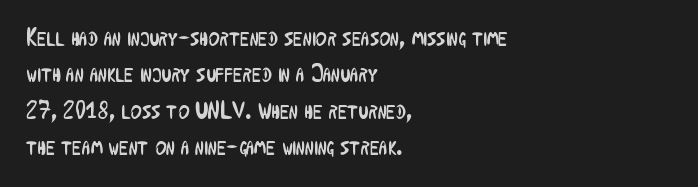
{"italic": "no", "bold": "no", "underline": "no", "align": "left", "line_spacing": "normal", "line_spacing_ratio": 1.52, "letter_spacing": "normal", "letter_spacing_em": 0.0, "glyph_px": 24}
